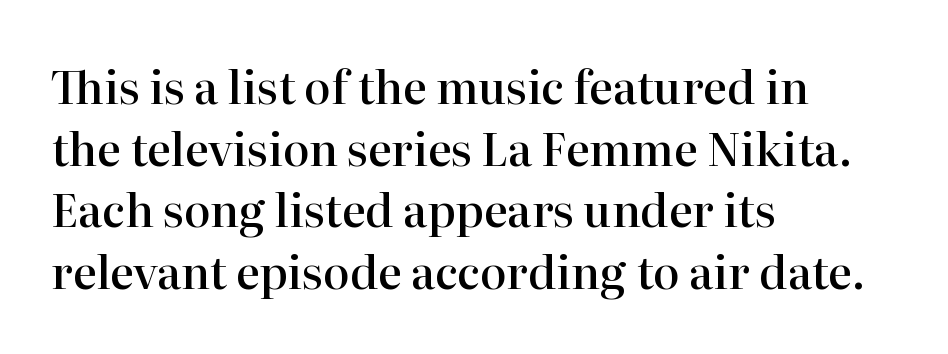
The image shows 45 px semibold serif type, upright; set left-aligned, normal line spacing (1.37x), normal letter spacing, not underlined; high stroke contrast and a medium x-height.
